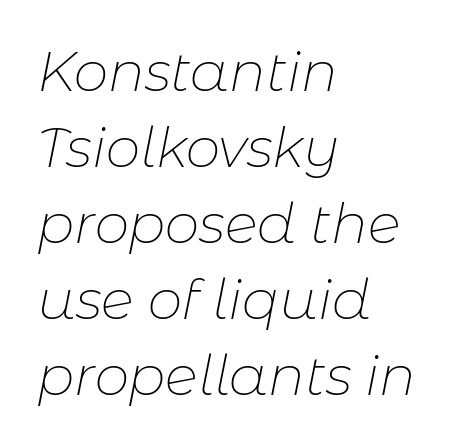
Q: Is the text bold? A: No.
Q: Is the text italic (slanted)? A: Yes, it leans right by about 11 degrees.
Q: Is the text underlined? A: No.
Q: How is the paragraph aligned? A: Left-aligned.
Q: Is the spacing between letters normal or unusually wide? A: Normal.
Q: Is the spacing between lines tight, normal or loose? A: Normal.
Q: Width (condensed, normal, or wide)? A: Normal.
Q: Stroke contrast? A: Low.
Q: x-height? A: Medium.
Q: Monospaced? A: No.
